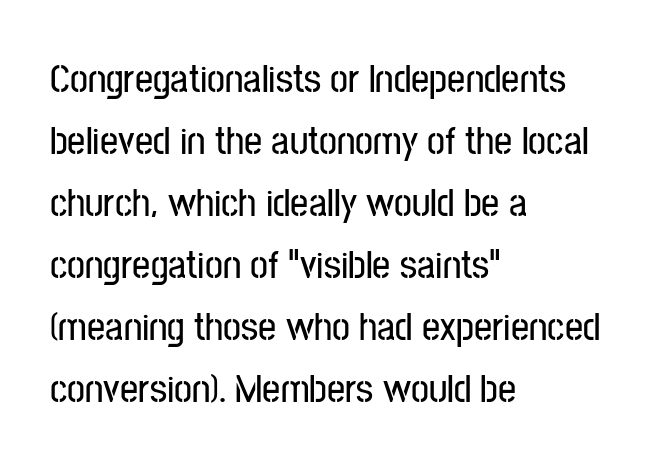
Q: Is the text italic (slanted)? A: No, it is upright.
Q: Is the typeface a serif or a sans-serif typeface? A: Sans-serif.
Q: Is the text underlined? A: No.
Q: How is the paragraph aligned? A: Left-aligned.
Q: Is the spacing between letters normal or unusually wide? A: Normal.
Q: Is the spacing between lines tight, normal or loose? A: Normal.
Q: Width (condensed, normal, or wide)? A: Condensed.
Q: Stroke contrast? A: Low.
Q: x-height? A: Medium.
Q: Monospaced? A: No.
